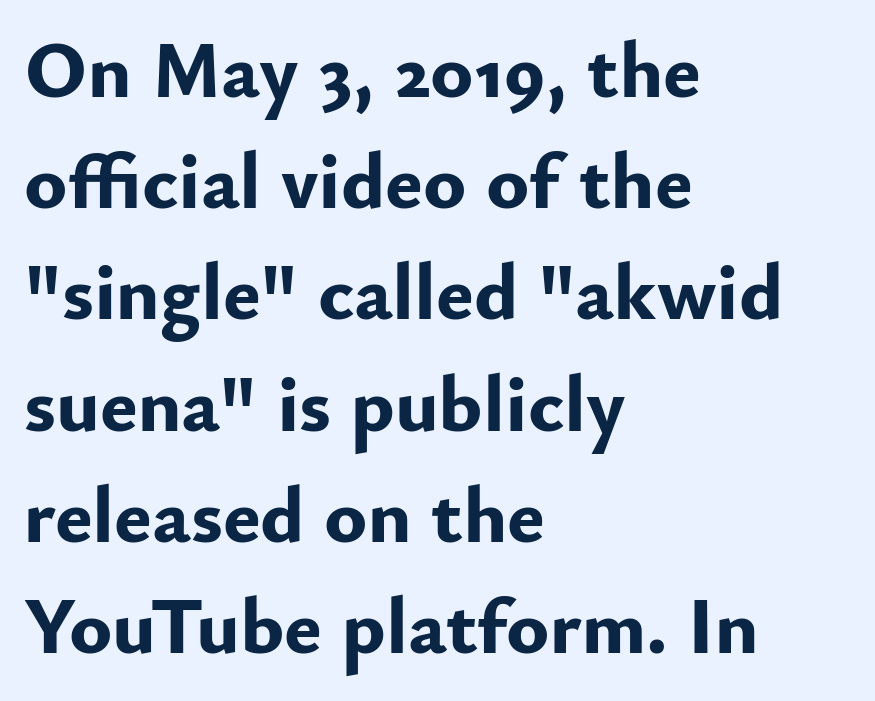
The image shows 80 px bold sans-serif type, upright; set left-aligned, normal line spacing (1.39x), normal letter spacing, not underlined; low stroke contrast and a small x-height.
